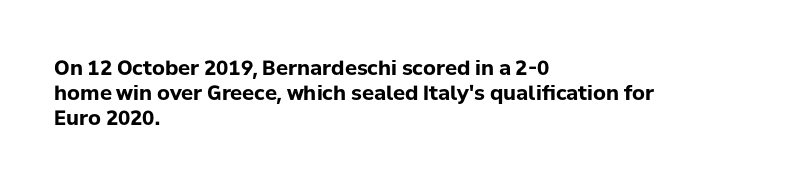
The image shows 20 px bold type, upright; set left-aligned, normal line spacing (1.26x), normal letter spacing, not underlined.
